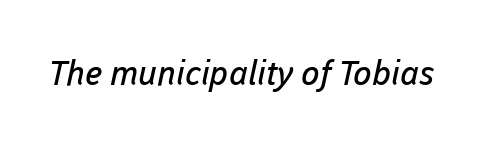
Q: Is the text bold? A: No.
Q: Is the typeface a serif or a sans-serif typeface? A: Sans-serif.
Q: Is the text underlined? A: No.
Q: Is the spacing between letters normal or unusually wide? A: Normal.
Q: Width (condensed, normal, or wide)? A: Normal.
Q: Stroke contrast? A: Low.
Q: x-height? A: Medium.
Q: Monospaced? A: No.
